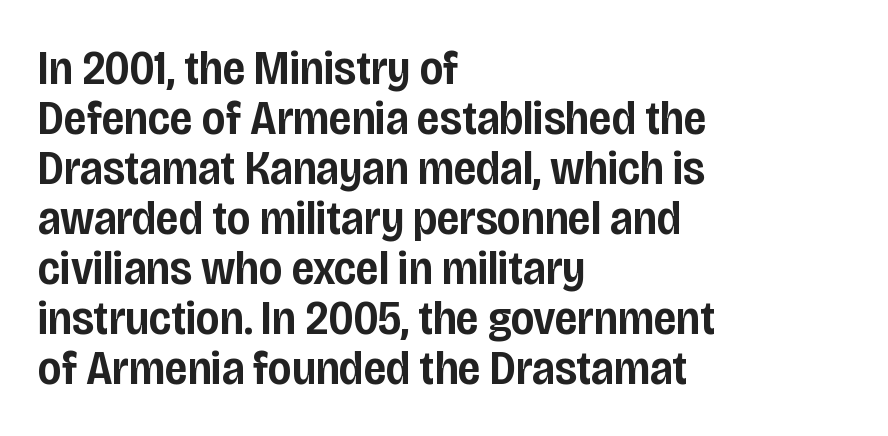
The image shows 49 px semibold, condensed sans-serif type, upright; set left-aligned, tight line spacing (1.02x), normal letter spacing, not underlined; low stroke contrast and a large x-height.
